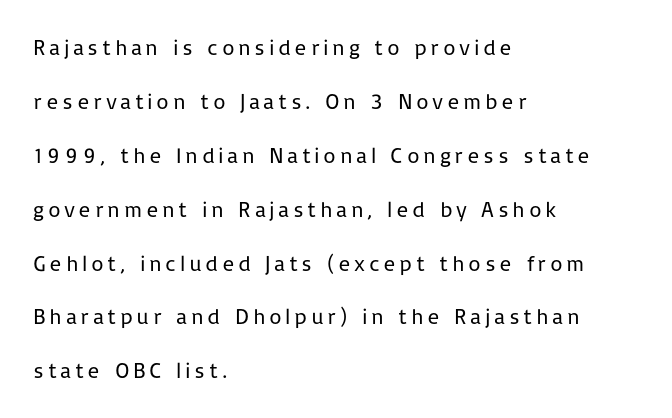
Q: Is the text bold? A: No.
Q: Is the text italic (slanted)? A: No, it is upright.
Q: Is the text underlined? A: No.
Q: How is the paragraph aligned? A: Left-aligned.
Q: Is the spacing between lines tight, normal or loose? A: Loose.
